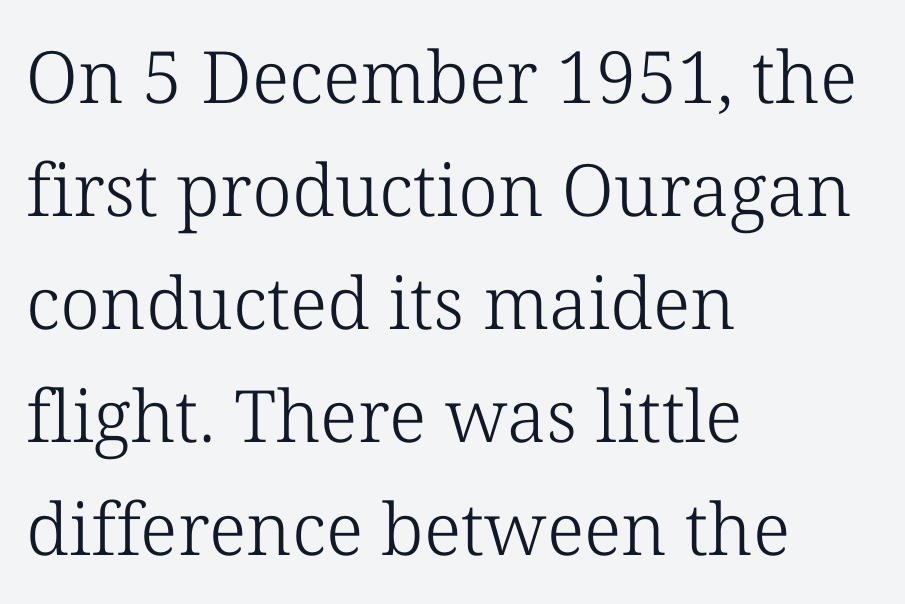
Q: Is the text bold? A: No.
Q: Is the text italic (slanted)? A: No, it is upright.
Q: Is the typeface a serif or a sans-serif typeface? A: Serif.
Q: Is the text underlined? A: No.
Q: How is the paragraph aligned? A: Left-aligned.
Q: Is the spacing between letters normal or unusually wide? A: Normal.
Q: Is the spacing between lines tight, normal or loose? A: Normal.
Q: Width (condensed, normal, or wide)? A: Normal.
Q: Stroke contrast? A: Low.
Q: x-height? A: Medium.
Q: Monospaced? A: No.
